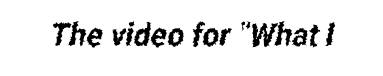
{"serif": "no", "width": "condensed", "stroke_contrast": "low", "x_height": "medium", "monospaced": "no", "underline": "no", "letter_spacing": "normal", "letter_spacing_em": 0.0, "glyph_px": 32}
